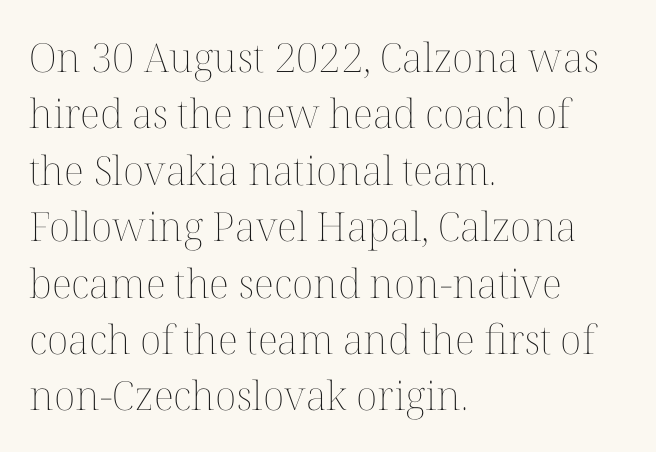
Tracking value appears to be zero — textbook default spacing. In terms of leading, this rendering sits right in the middle. Each stroke keeps to a modest, everyday thickness or less. Type without underlining. Character widths vary here, with narrow letters taking less room than wide ones. The lines are quadded left.
